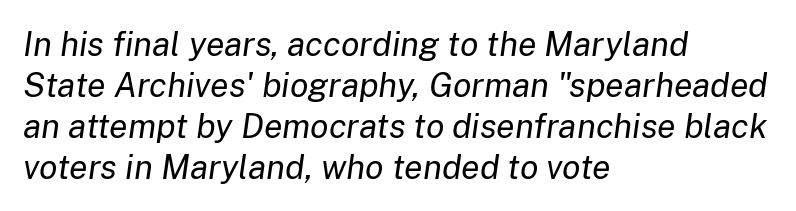
The image shows 34 px regular-weight type, italic (leaning right); set left-aligned, line spacing 1.21x, normal letter spacing, not underlined; low stroke contrast and a medium x-height.
